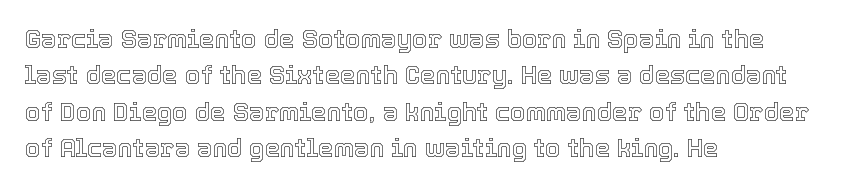
{"italic": "no", "underline": "no", "align": "left", "line_spacing": "normal", "line_spacing_ratio": 1.46, "letter_spacing": "normal", "letter_spacing_em": 0.0, "glyph_px": 25}
